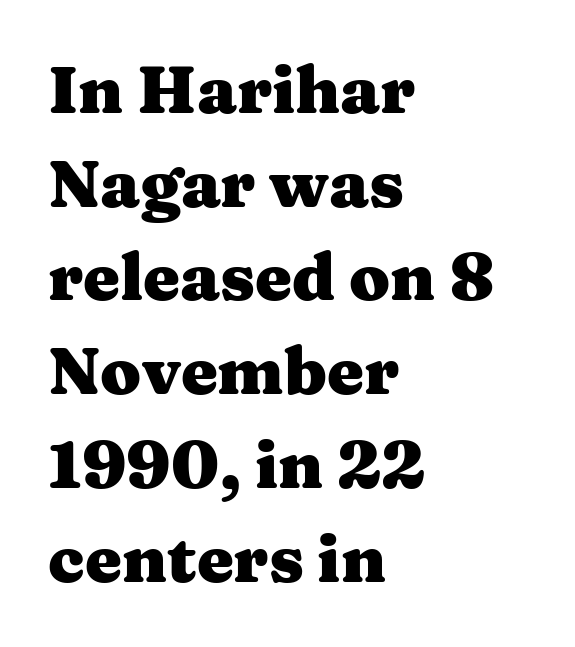
{"serif": "yes", "italic": "no", "bold": "yes", "weight": "heavy", "width": "wide", "stroke_contrast": "medium", "x_height": "medium", "monospaced": "no", "underline": "no", "align": "left", "line_spacing": "normal", "line_spacing_ratio": 1.42, "letter_spacing": "normal", "letter_spacing_em": 0.0, "glyph_px": 66}
